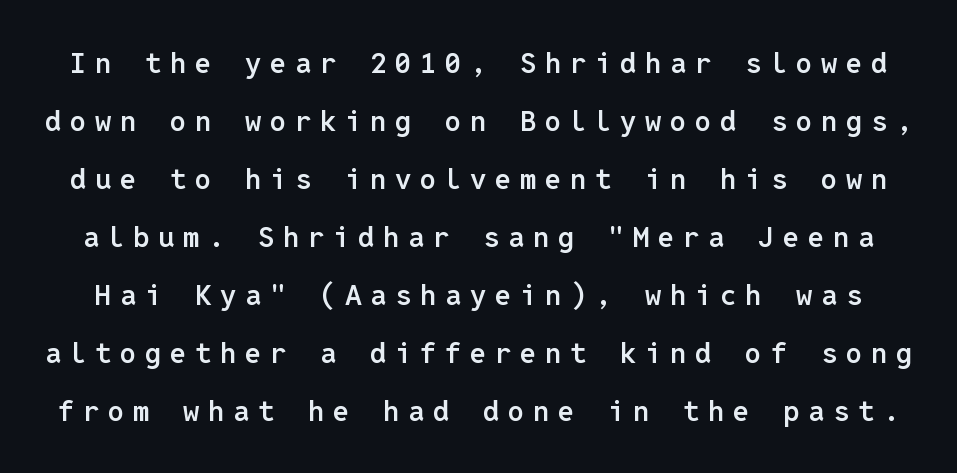
{"serif": "no", "italic": "no", "bold": "semi", "weight": "semibold", "width": "normal", "stroke_contrast": "low", "x_height": "medium", "monospaced": "yes", "underline": "no", "line_spacing": "loose", "line_spacing_ratio": 2.0, "letter_spacing": "wide", "letter_spacing_em": 0.3, "glyph_px": 29}
